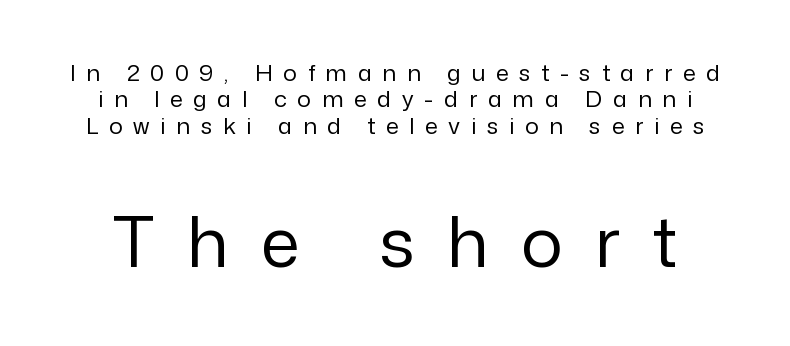
{"serif": "no", "italic": "no", "bold": "no", "weight": "regular", "width": "normal", "stroke_contrast": "low", "x_height": "medium", "monospaced": "no", "underline": "no", "line_spacing": "tight", "line_spacing_ratio": 1.15, "letter_spacing": "wide", "letter_spacing_em": 0.46, "larger_block": "second", "size_ratio": 3.04, "glyph_px": 70}
